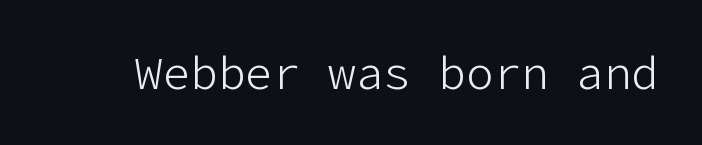
Q: Is the text bold? A: No.
Q: Is the text italic (slanted)? A: No, it is upright.
Q: Is the typeface a serif or a sans-serif typeface? A: Sans-serif.
Q: Is the text underlined? A: No.
Q: Is the spacing between letters normal or unusually wide? A: Normal.
Q: Width (condensed, normal, or wide)? A: Normal.
Q: Stroke contrast? A: Low.
Q: x-height? A: Medium.
